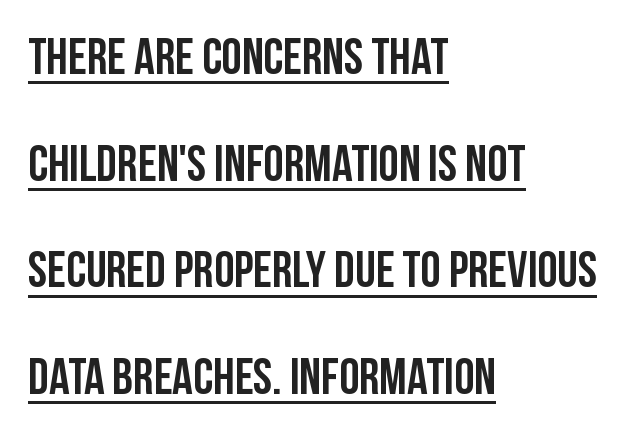
The image shows 51 px condensed sans-serif type, upright; set left-aligned, loose line spacing (2.09x), normal letter spacing, underlined; low stroke contrast and a large x-height.
